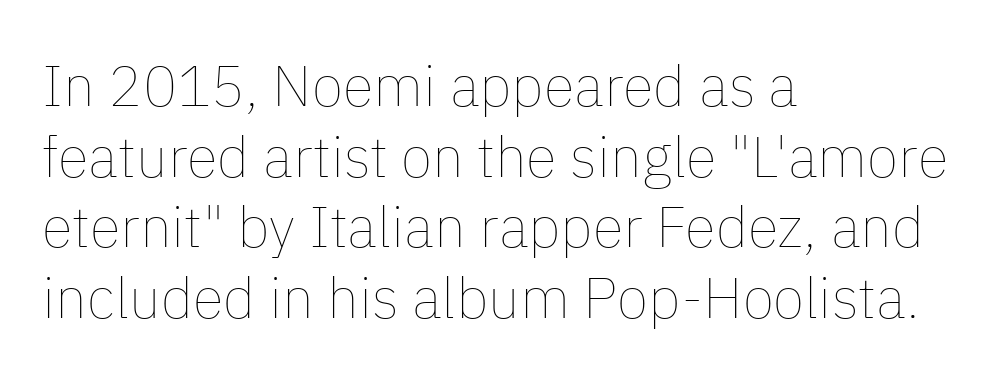
{"italic": "no", "bold": "no", "weight": "thin", "width": "normal", "stroke_contrast": "low", "x_height": "medium", "monospaced": "no", "underline": "no", "align": "left", "line_spacing_ratio": 1.24, "letter_spacing": "normal", "letter_spacing_em": 0.0, "glyph_px": 57}
